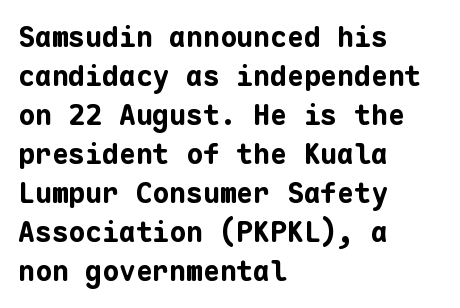
Each letter, wide or thin by design, is forced into the same width here. The zone under the glyphs is completely vacant. Interline gaps are of average width in this sample. Italic? Not at all — the glyphs are vertical. Glyph-to-glyph distance matches everyday printed text. Does the type have serifs? No, each stem ends abruptly.
